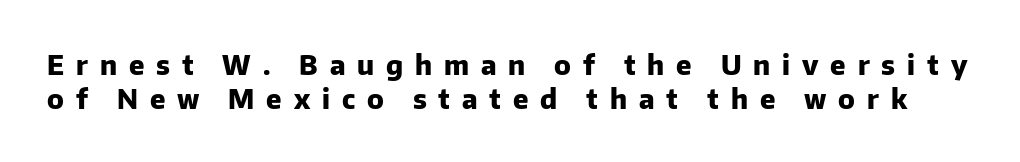
Q: Is the text bold? A: Yes.
Q: Is the text italic (slanted)? A: No, it is upright.
Q: Is the text underlined? A: No.
Q: Is the spacing between letters normal or unusually wide? A: Unusually wide.
Q: Is the spacing between lines tight, normal or loose? A: Normal.
